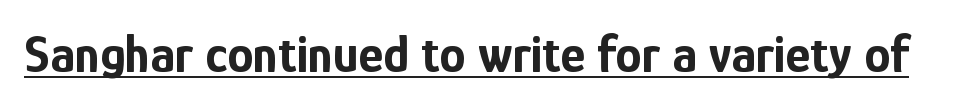
{"serif": "no", "italic": "no", "bold": "yes", "weight": "bold", "width": "condensed", "stroke_contrast": "low", "x_height": "medium", "monospaced": "no", "underline": "yes", "letter_spacing": "normal", "letter_spacing_em": 0.0, "glyph_px": 53}
